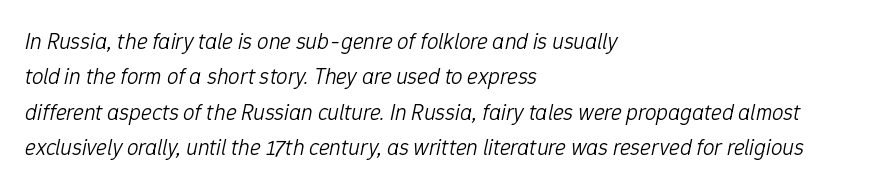
The image shows 23 px text type, italic (leaning right); set left-aligned, normal line spacing (1.54x), normal letter spacing, not underlined.
